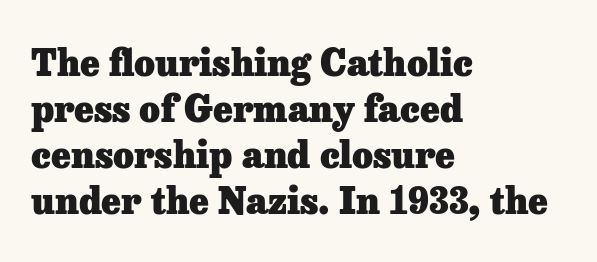
{"serif": "yes", "italic": "no", "bold": "yes", "weight": "heavy", "width": "normal", "stroke_contrast": "low", "x_height": "medium", "monospaced": "no", "underline": "no", "align": "left", "line_spacing": "normal", "line_spacing_ratio": 1.28, "letter_spacing": "normal", "letter_spacing_em": 0.0, "glyph_px": 36}
